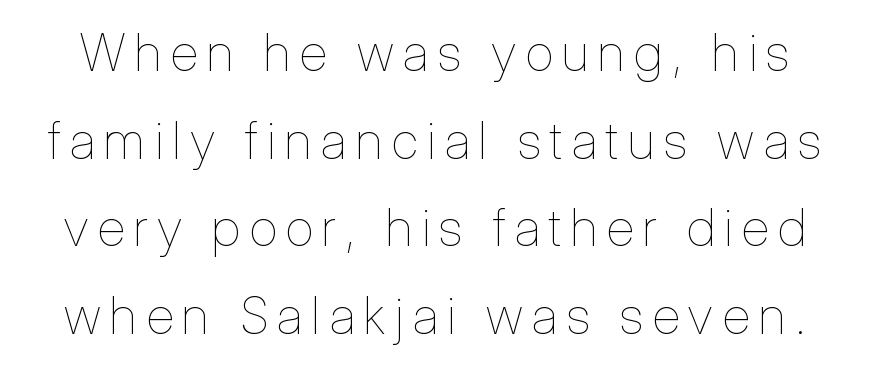
The lettering holds an erect, upright posture throughout. The area under the type is left untouched. Unbolded letterforms with no extra heft. Here the designer chose a conventional face with non-uniform glyph widths.
